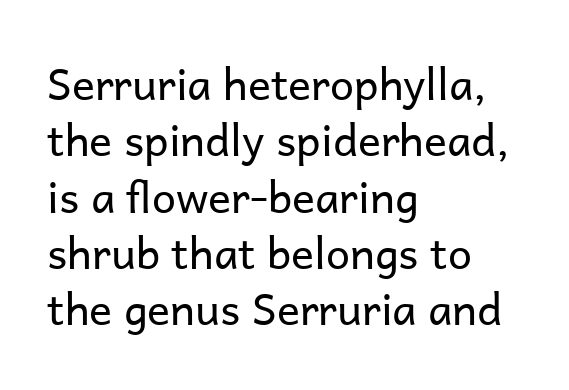
{"serif": "no", "italic": "no", "bold": "no", "weight": "regular", "width": "normal", "stroke_contrast": "low", "x_height": "medium", "monospaced": "no", "underline": "no", "align": "left", "line_spacing": "normal", "line_spacing_ratio": 1.31, "letter_spacing": "normal", "letter_spacing_em": 0.0, "glyph_px": 43}
